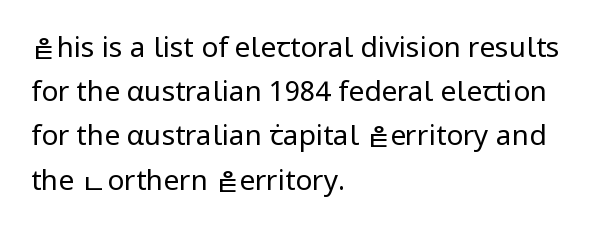
{"serif": "no", "italic": "no", "bold": "no", "weight": "regular", "width": "normal", "stroke_contrast": "low", "x_height": "medium", "monospaced": "no", "underline": "no", "align": "left", "line_spacing": "normal", "line_spacing_ratio": 1.58, "letter_spacing": "normal", "letter_spacing_em": 0.0, "glyph_px": 28}
